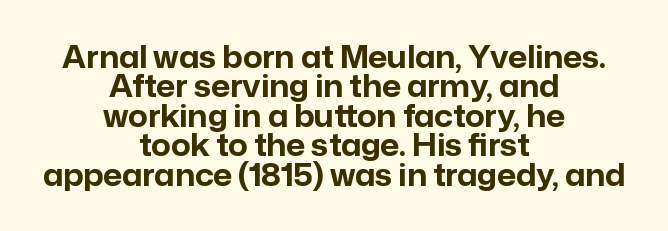
Q: Is the text bold? A: Yes.
Q: Is the text italic (slanted)? A: No, it is upright.
Q: Is the typeface a serif or a sans-serif typeface? A: Sans-serif.
Q: Is the text underlined? A: No.
Q: How is the paragraph aligned? A: Centered.
Q: Is the spacing between letters normal or unusually wide? A: Normal.
Q: Is the spacing between lines tight, normal or loose? A: Tight.
Q: Width (condensed, normal, or wide)? A: Normal.
Q: Stroke contrast? A: Low.
Q: x-height? A: Medium.
Q: Monospaced? A: No.
